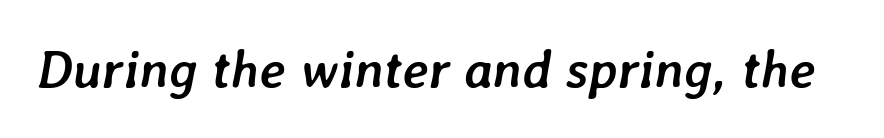
Q: Is the text bold? A: Yes.
Q: Is the text italic (slanted)? A: Yes, it leans right by about 7 degrees.
Q: Is the text underlined? A: No.
Q: Is the spacing between letters normal or unusually wide? A: Normal.
Q: Width (condensed, normal, or wide)? A: Normal.
Q: Stroke contrast? A: Low.
Q: x-height? A: Medium.
Q: Monospaced? A: No.
